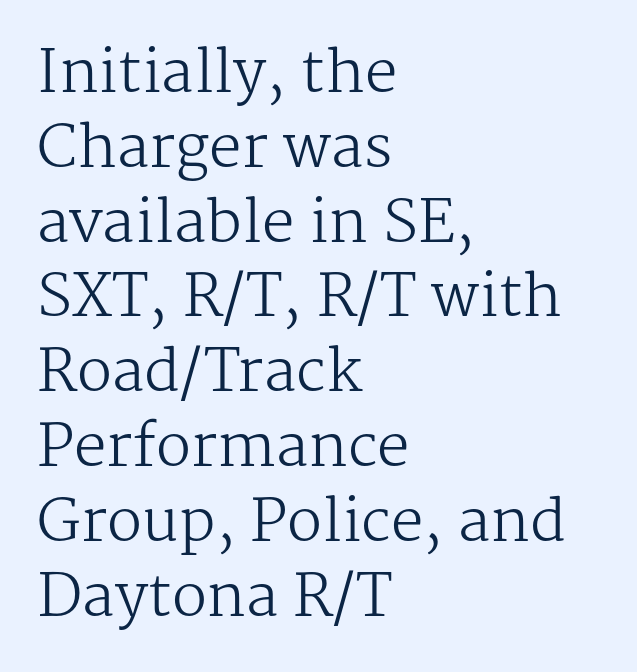
The image shows 58 px regular-weight serif type, upright; set left-aligned, normal line spacing (1.29x), normal letter spacing, not underlined; medium stroke contrast and a medium x-height.
